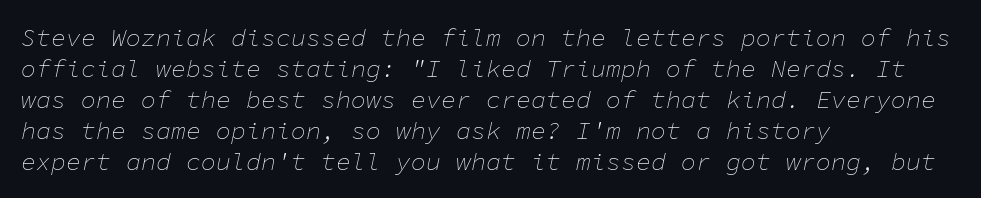
{"italic": "yes", "lean": "right", "slant_degrees": 11, "bold": "no", "underline": "no", "align": "left", "line_spacing_ratio": 1.24, "letter_spacing": "normal", "letter_spacing_em": 0.0, "glyph_px": 25}
